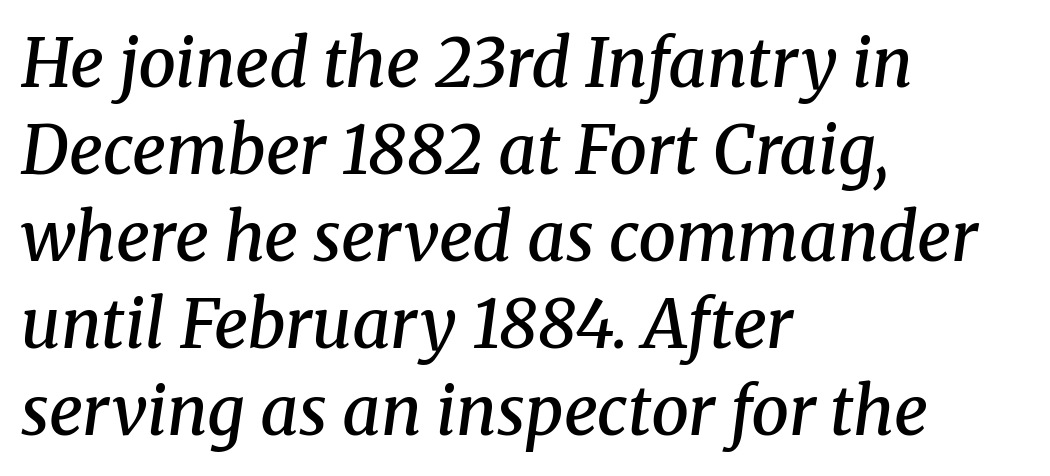
{"serif": "yes", "italic": "yes", "lean": "right", "slant_degrees": 8, "bold": "semi", "weight": "semibold", "width": "normal", "stroke_contrast": "medium", "x_height": "medium", "monospaced": "no", "underline": "no", "align": "left", "line_spacing": "normal", "line_spacing_ratio": 1.3, "letter_spacing": "normal", "letter_spacing_em": 0.0, "glyph_px": 67}
